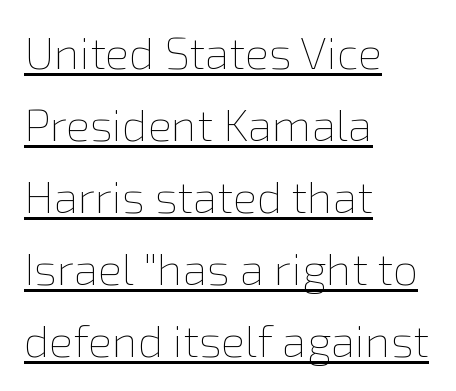
The image shows 45 px thin type, upright; set left-aligned, normal line spacing (1.6x), normal letter spacing, underlined; a medium x-height.
